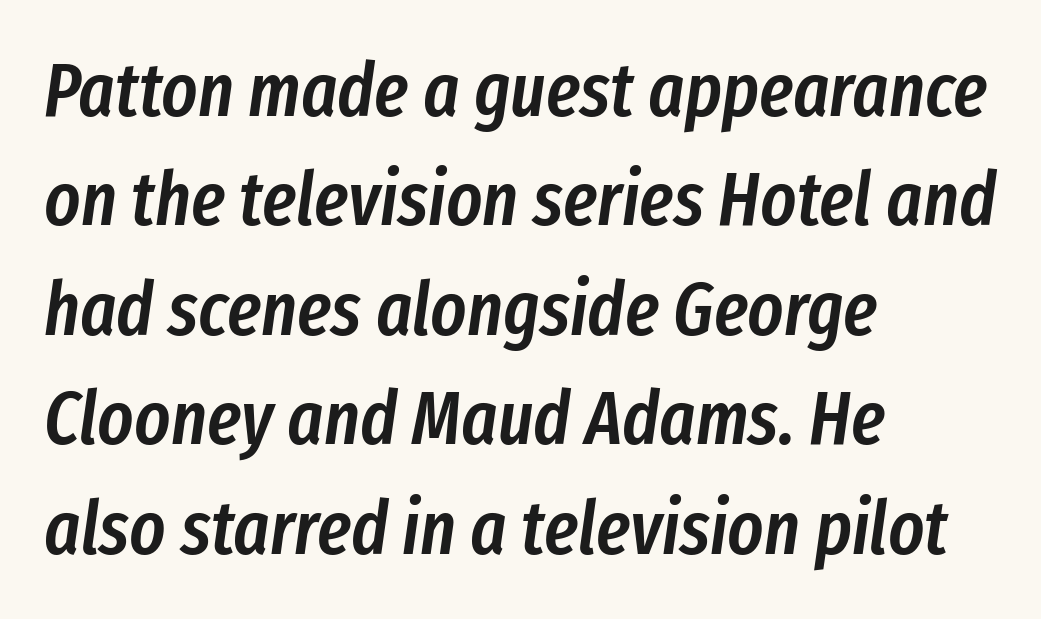
The image shows 76 px semibold, condensed type, italic (leaning right); set left-aligned, normal line spacing (1.44x), normal letter spacing, not underlined; low stroke contrast and a medium x-height.
